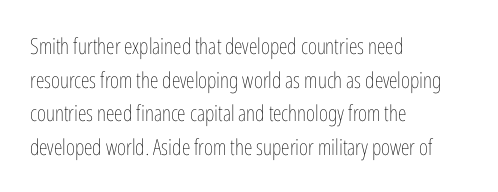
Unbolded letterforms with no extra heft. The letterforms sit shoulder to shoulder at normal distance. Line spacing here is normal. Glance below the letters and you will spot only blank space. Visually the block forms a straight wall on the left and a jagged coastline on the right.
